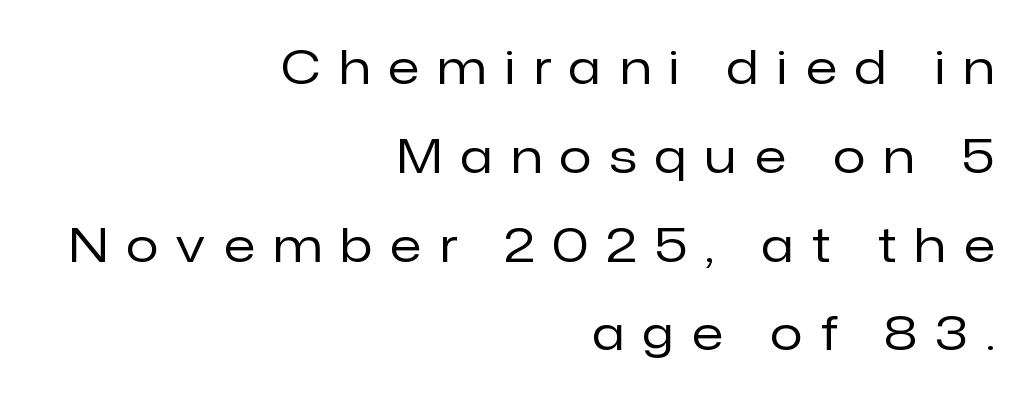
Weight: not bold — regular or lighter. Each letter keeps its own natural width here, so spacing adapts to shape. Rule under the text: the space is simply empty. Vertical strokes here are truly vertical. Is this a sans? Yes — the strokes have no serifs.
